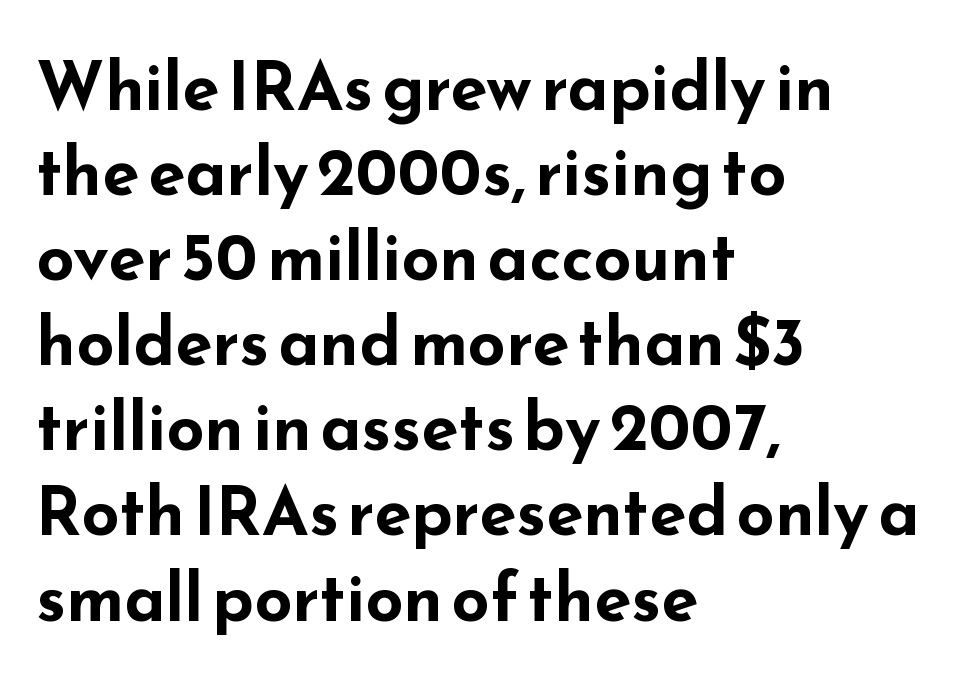
{"serif": "no", "italic": "no", "bold": "yes", "weight": "bold", "width": "wide", "stroke_contrast": "low", "x_height": "small", "monospaced": "no", "underline": "no", "align": "left", "line_spacing": "normal", "line_spacing_ratio": 1.27, "letter_spacing": "normal", "letter_spacing_em": 0.0, "glyph_px": 67}
